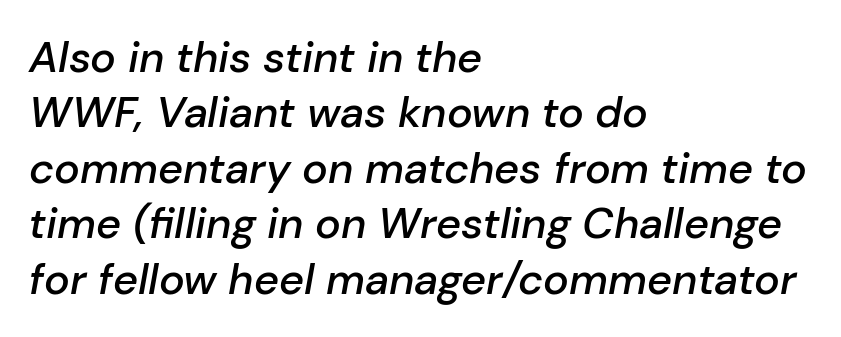
The image shows 43 px semibold type, italic (leaning right); set left-aligned, normal line spacing (1.29x), normal letter spacing, not underlined; low stroke contrast and a medium x-height.
